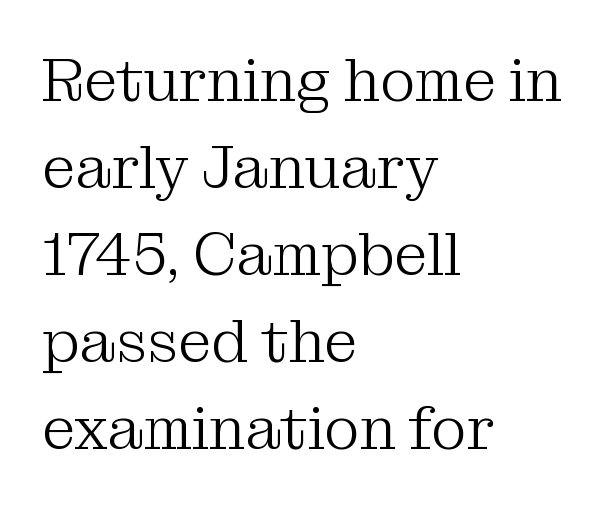
The image shows 60 px light serif type, upright; set left-aligned, normal line spacing (1.45x), normal letter spacing, not underlined; medium stroke contrast and a medium x-height.
